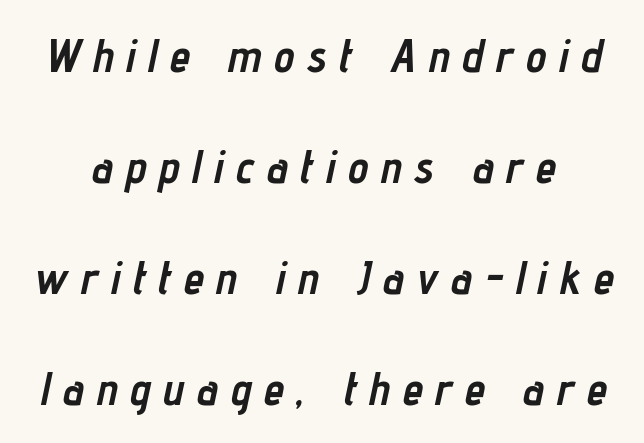
The image shows 46 px semibold, condensed type, italic (leaning right); set loose line spacing (2.41x), unusually wide letter spacing (+0.28 em), not underlined; low stroke contrast and a medium x-height.
